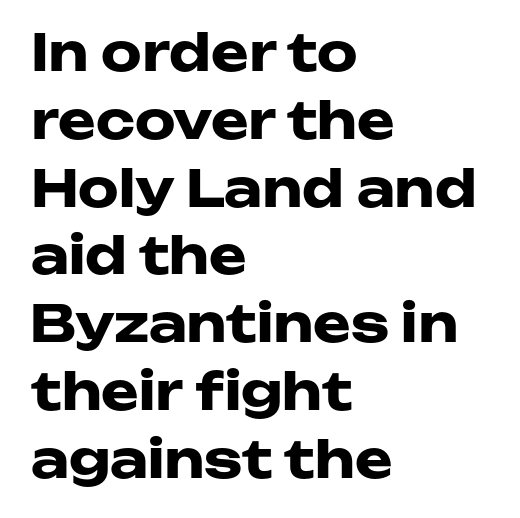
Nope, no serifs anywhere on these letters. Look at the tracking — it's just the regular setting, nothing added. Each letter keeps its own natural width here, so spacing adapts to shape. Compared with typical paragraphs, the rows here are spaced about the same.
